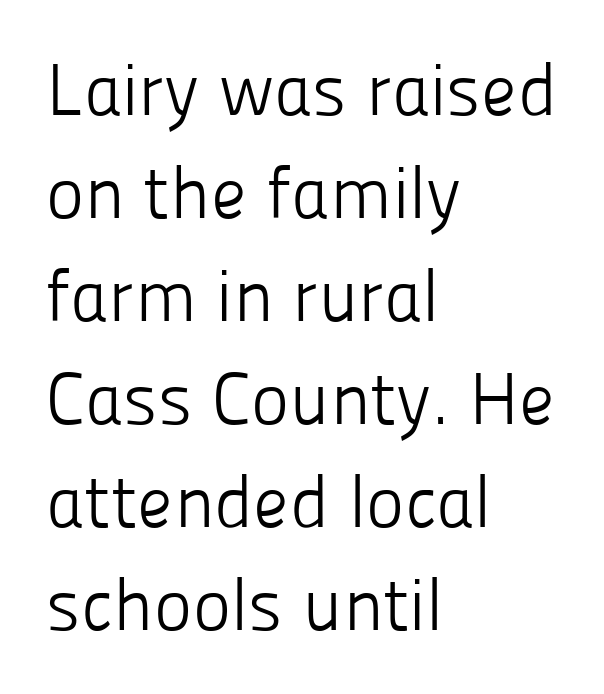
{"serif": "no", "italic": "no", "bold": "no", "weight": "light", "width": "normal", "stroke_contrast": "low", "x_height": "medium", "monospaced": "no", "underline": "no", "align": "left", "line_spacing": "normal", "line_spacing_ratio": 1.41, "letter_spacing": "normal", "letter_spacing_em": 0.0, "glyph_px": 73}
